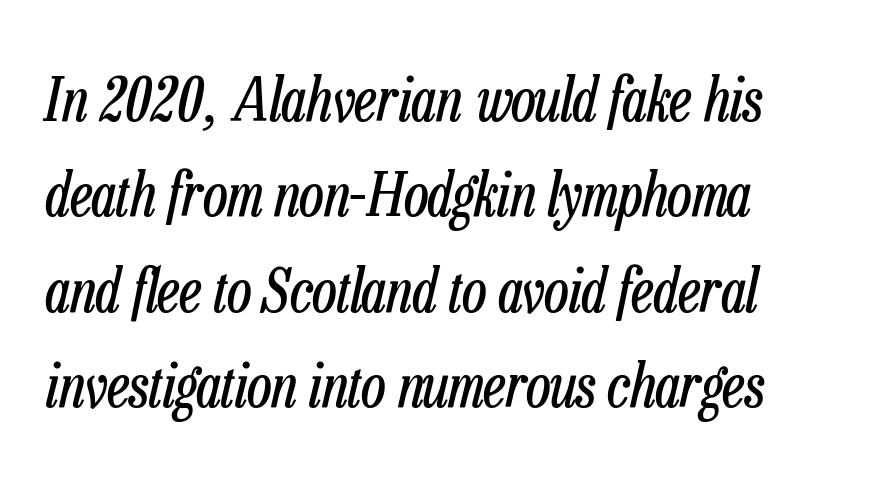
{"italic": "yes", "lean": "right", "slant_degrees": 13, "bold": "no", "weight": "regular", "width": "condensed", "stroke_contrast": "low", "x_height": "medium", "monospaced": "no", "underline": "no", "line_spacing": "normal", "line_spacing_ratio": 1.59, "letter_spacing": "normal", "letter_spacing_em": 0.0, "glyph_px": 60}
